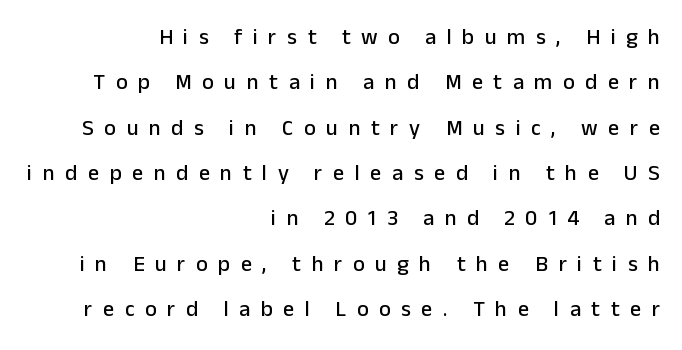
These lines stack with their right ends in a neat column. This sample trades compactness for vertical openness between lines. Unmarked baselines from the first word to the last. No italicization has been applied; the sample stays upright.
